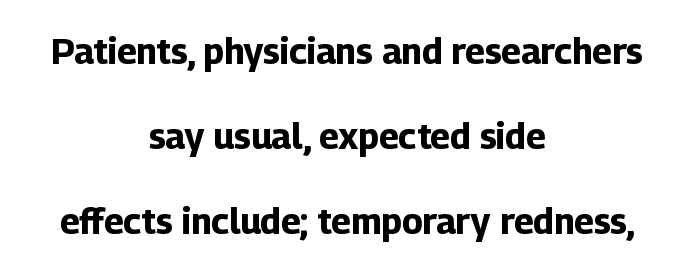
{"serif": "no", "italic": "no", "bold": "yes", "weight": "bold", "width": "normal", "stroke_contrast": "low", "x_height": "medium", "monospaced": "no", "underline": "no", "align": "center", "line_spacing": "loose", "line_spacing_ratio": 2.43, "letter_spacing": "normal", "letter_spacing_em": 0.0, "glyph_px": 35}
